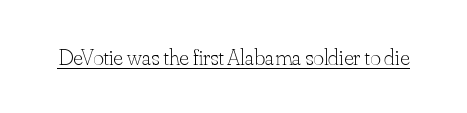
Students, observe the line beneath the letters — that is underlining. You can tell it's not italic because the verticals are truly vertical. Stems here are at most as thick as an everyday book face. Between one letter and the next there's only the usual sliver of space.
